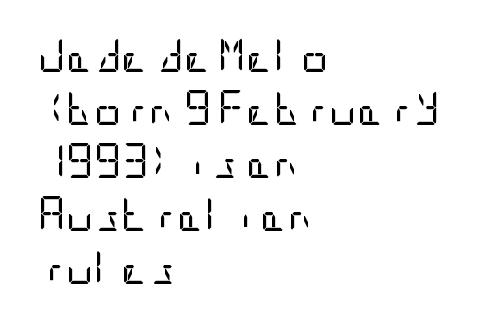
If you measured baseline to baseline, you'd find a middling distance. The lettering holds an erect, upright posture throughout. Is the block centered? No — it sits flush against the left margin. The glyphs are unaccompanied by any horizontal stroke below them. Students, note that the glyphs here touch the page at normal intervals. Nothing sits at the stroke ends, so this counts as sans-serif.
